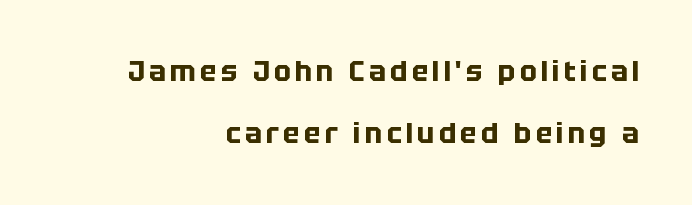
{"serif": "no", "italic": "no", "bold": "yes", "weight": "bold", "width": "normal", "stroke_contrast": "low", "x_height": "large", "monospaced": "no", "underline": "no", "align": "right", "line_spacing": "loose", "line_spacing_ratio": 2.2, "glyph_px": 28}
